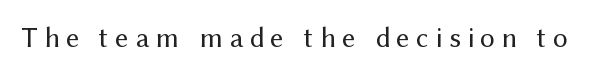
The passage shown has open, widely tracked lettering throughout. In terms of posture, this sample is upright. The rendering shows plain stroke endings on the letterforms — a sans-serif design. The face used here is proportionally spaced, like ordinary book or web type. No chunkiness to these letters — they're not bold. Descenders are the only things crossing below the line.
